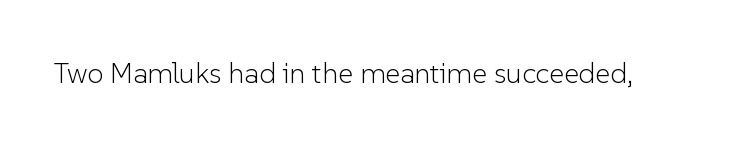
Type without underlining. Are there feet on the stems? There aren't — it's a sans. Spacing verdict: proportional, widths tailored to each character. The letterforms sit shoulder to shoulder at normal distance. The specimen reads as upright at a glance. The strokes carry an ordinary text weight at most.
